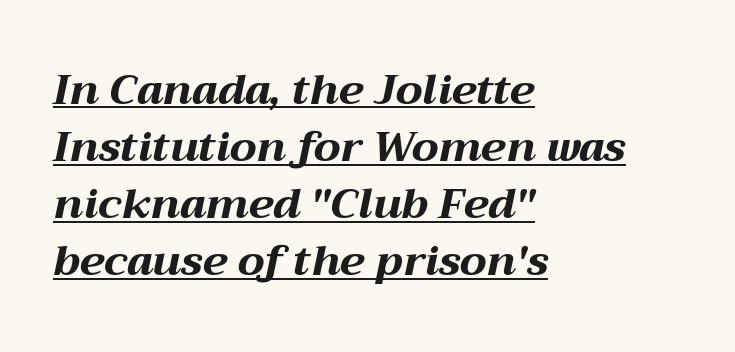
{"italic": "yes", "lean": "right", "slant_degrees": 12, "bold": "yes", "weight": "bold", "width": "wide", "stroke_contrast": "medium", "x_height": "medium", "monospaced": "no", "underline": "yes", "align": "left", "line_spacing": "normal", "line_spacing_ratio": 1.36, "letter_spacing": "normal", "letter_spacing_em": 0.0, "glyph_px": 42}
